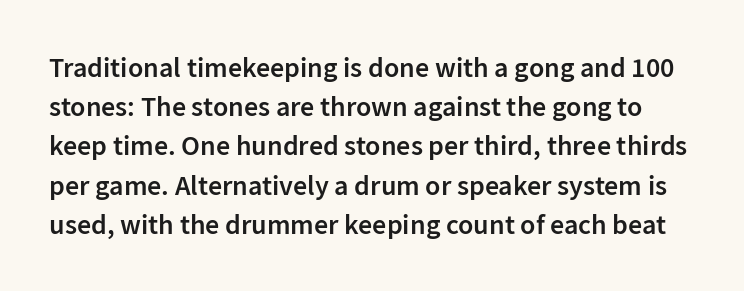
The image shows 28 px semibold sans-serif type, upright; set normal line spacing (1.4x), normal letter spacing, not underlined; low stroke contrast and a medium x-height.
